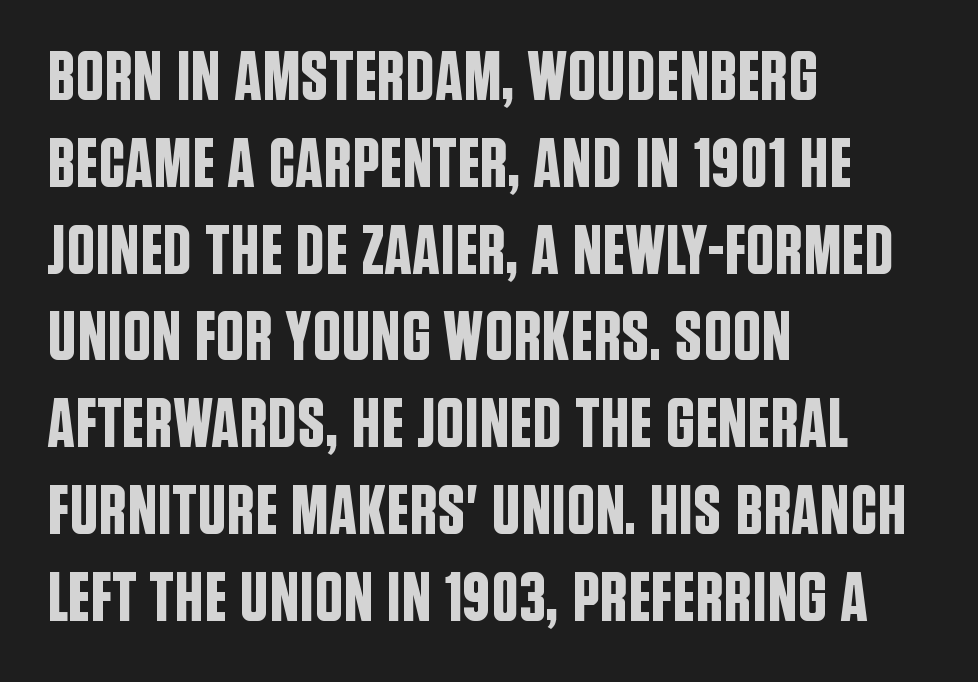
{"serif": "no", "italic": "no", "width": "condensed", "stroke_contrast": "low", "x_height": "large", "monospaced": "no", "underline": "no", "align": "left", "line_spacing_ratio": 1.24, "letter_spacing": "normal", "letter_spacing_em": 0.0, "glyph_px": 70}
